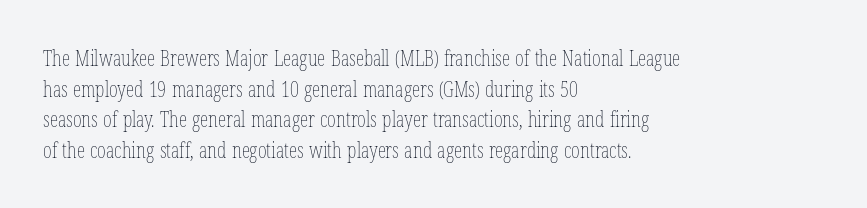
{"italic": "no", "bold": "no", "underline": "no", "align": "left", "line_spacing": "normal", "line_spacing_ratio": 1.46, "letter_spacing": "normal", "letter_spacing_em": 0.0, "glyph_px": 21}
